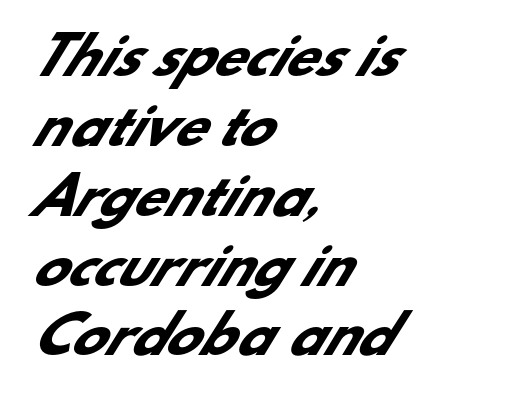
{"serif": "no", "bold": "yes", "weight": "heavy", "width": "normal", "stroke_contrast": "low", "x_height": "small", "monospaced": "no", "underline": "no", "align": "left", "line_spacing": "normal", "line_spacing_ratio": 1.37, "letter_spacing": "normal", "letter_spacing_em": 0.0, "glyph_px": 51}
